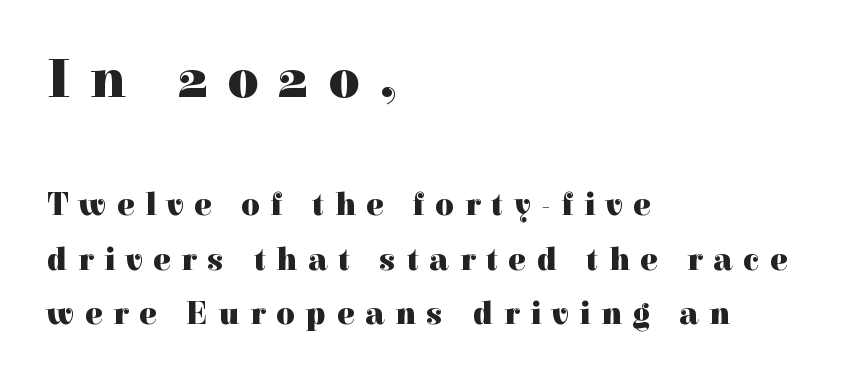
The image shows 56 px heavy serif type, upright; set left-aligned, normal line spacing (1.69x), unusually wide letter spacing (+0.34 em), not underlined; the first (top) block is 1.75x larger; a medium x-height.
